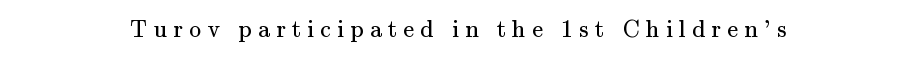
Q: Is the text bold? A: No.
Q: Is the text italic (slanted)? A: No, it is upright.
Q: Is the text underlined? A: No.
Q: How is the paragraph aligned? A: Centered.
Q: Is the spacing between letters normal or unusually wide? A: Unusually wide.
